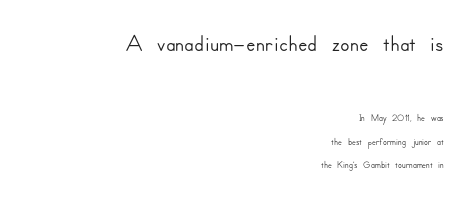
{"serif": "no", "italic": "no", "width": "normal", "stroke_contrast": "low", "x_height": "small", "monospaced": "no", "underline": "no", "align": "right", "line_spacing": "normal", "line_spacing_ratio": 1.67, "letter_spacing": "normal", "letter_spacing_em": 0.0, "larger_block": "first", "size_ratio": 2.5, "glyph_px": 35}
